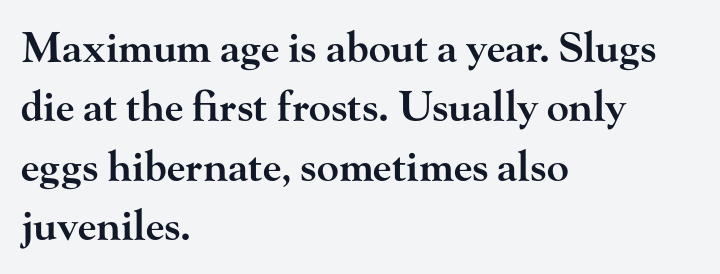
{"serif": "yes", "italic": "no", "bold": "semi", "weight": "semibold", "width": "wide", "stroke_contrast": "high", "x_height": "small", "monospaced": "no", "underline": "no", "align": "left", "line_spacing": "normal", "line_spacing_ratio": 1.45, "letter_spacing": "normal", "letter_spacing_em": 0.0, "glyph_px": 41}
